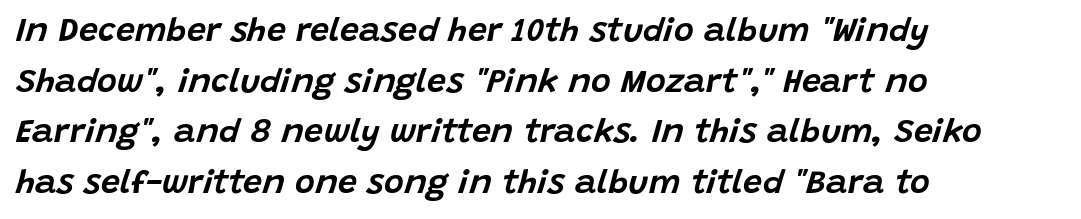
The image shows 34 px text type, italic (leaning right); set left-aligned, normal line spacing (1.49x), normal letter spacing, not underlined; low stroke contrast and a large x-height.
